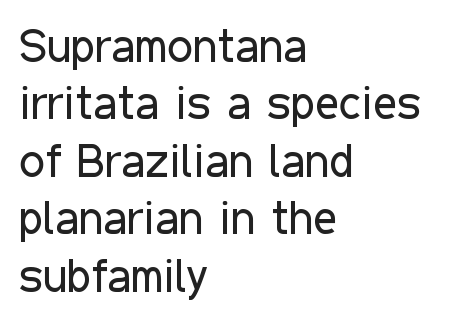
The font family rendered here belongs to the sans-serif group. Notice how the stems are strictly vertical — no italics here. A typesetter would call this zero additional tracking. This rendering features lettering with no underline. Character widths vary here, with narrow letters taking less room than wide ones. Casual observation: everything's shoved over to the left.
